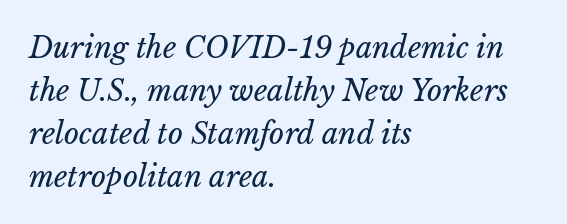
The image shows 29 px regular-weight type, italic (leaning right); set left-aligned, normal line spacing (1.48x), normal letter spacing, not underlined; low stroke contrast and a medium x-height.
